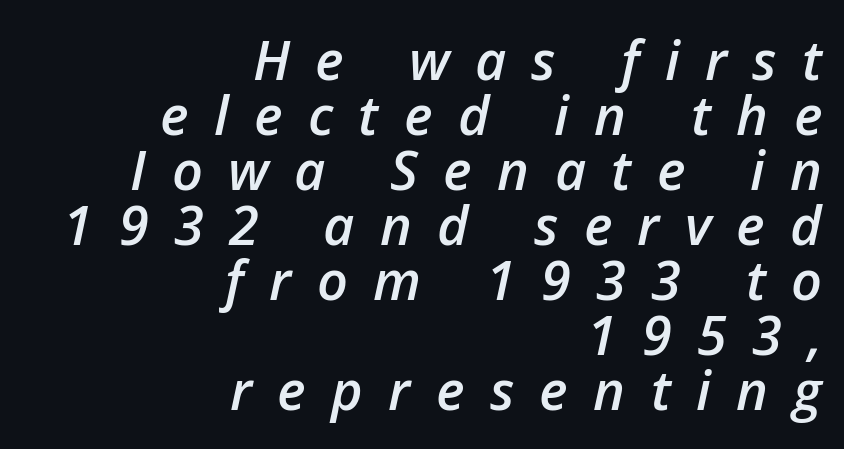
The image shows 54 px semibold type, italic (leaning right); set right-aligned, tight line spacing (1.02x), unusually wide letter spacing (+0.47 em), not underlined; low stroke contrast and a medium x-height.
